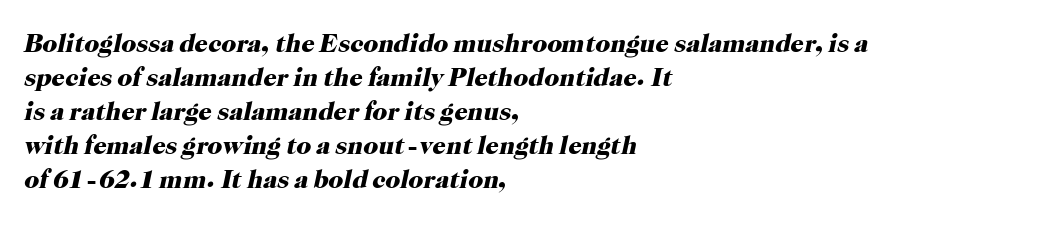
These lines were composed using italics. The gap between lines stays unmarked. A student would call this left alignment; a typographer would say flush left, rag right. The typesetting leans heavy: a genuine bold. Letter spacing: default.
